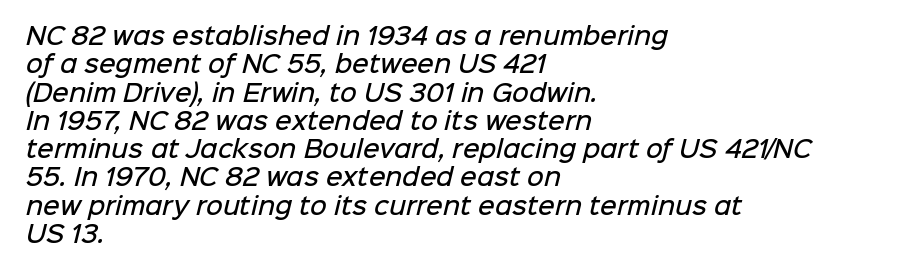
Does the weight exceed regular? Yes, but only to semibold. A student would call this left alignment; a typographer would say flush left, rag right. Short note: letters normally spaced. Type without underlining.
